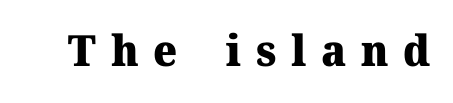
The image shows 43 px heavy serif type, upright; set unusually wide letter spacing (+0.34 em), not underlined; medium stroke contrast and a medium x-height.
